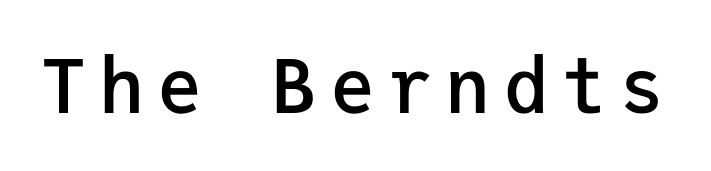
Q: Is the text bold? A: Semi-bold.
Q: Is the text italic (slanted)? A: No, it is upright.
Q: Is the typeface a serif or a sans-serif typeface? A: Sans-serif.
Q: Is the text underlined? A: No.
Q: Width (condensed, normal, or wide)? A: Normal.
Q: Stroke contrast? A: Low.
Q: x-height? A: Medium.
Q: Monospaced? A: Yes.
